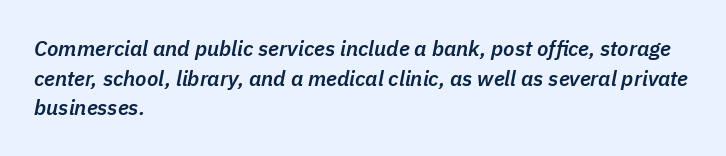
{"italic": "yes", "lean": "right", "slant_degrees": 11, "bold": "semi", "underline": "no", "align": "left", "line_spacing": "normal", "line_spacing_ratio": 1.41, "letter_spacing": "normal", "letter_spacing_em": 0.0, "glyph_px": 21}
